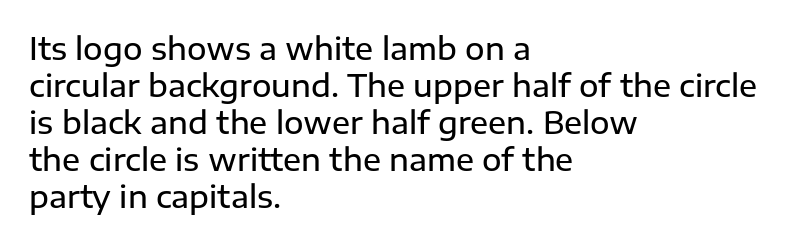
{"serif": "no", "italic": "no", "bold": "semi", "weight": "semibold", "width": "normal", "stroke_contrast": "low", "x_height": "medium", "monospaced": "no", "underline": "no", "align": "left", "line_spacing_ratio": 1.23, "letter_spacing": "normal", "letter_spacing_em": 0.0, "glyph_px": 30}
